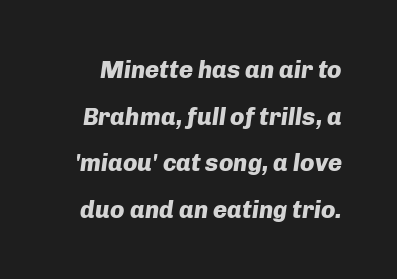
Q: Is the text bold? A: Yes.
Q: Is the text italic (slanted)? A: Yes, it leans right by about 8 degrees.
Q: Is the text underlined? A: No.
Q: Is the spacing between letters normal or unusually wide? A: Normal.
Q: Is the spacing between lines tight, normal or loose? A: Loose.
